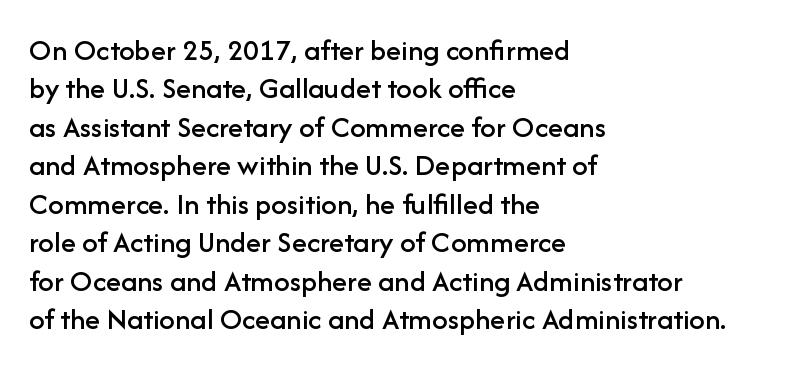
Each letter keeps its own natural width here, so spacing adapts to shape. The setting favours the left margin, as ordinary paragraphs usually do. The type is set solid horizontally, with unmodified tracking. Does the type have serifs? No, each stem ends abruptly.
